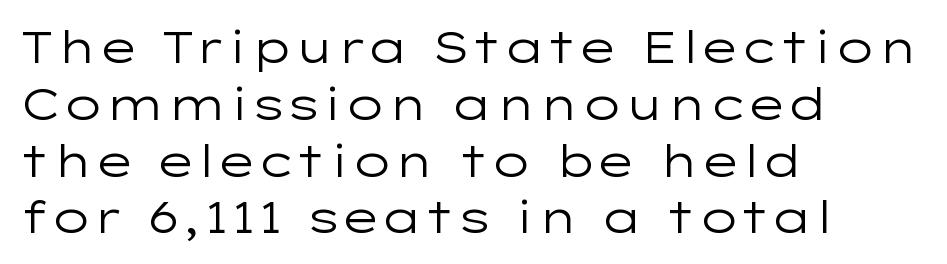
{"serif": "no", "italic": "no", "bold": "no", "weight": "regular", "width": "wide", "stroke_contrast": "low", "x_height": "medium", "monospaced": "no", "underline": "no", "align": "left", "line_spacing": "normal", "line_spacing_ratio": 1.29, "letter_spacing": "normal", "letter_spacing_em": 0.0, "glyph_px": 44}
